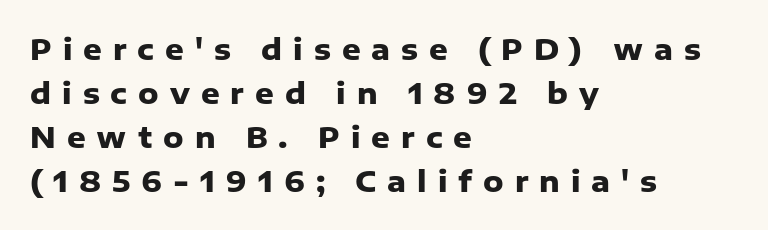
These lines are set flush left with a ragged right edge. Think of a printed novel: that variable character pitch is what you see here. Words float on clear page, feet unadorned. Honestly, the letter spacing is so wide it's the main thing you notice. This sample uses an upright cut, with every glyph sitting square on the baseline. Heavy, bold letterforms.
